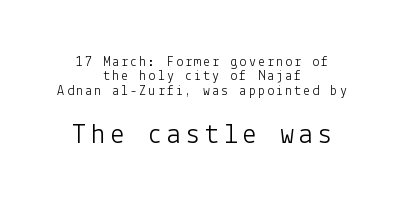
{"serif": "no", "italic": "no", "bold": "no", "weight": "light", "width": "normal", "stroke_contrast": "low", "x_height": "medium", "underline": "no", "align": "center", "line_spacing": "tight", "line_spacing_ratio": 1.03, "larger_block": "second", "size_ratio": 2.07, "glyph_px": 29}
